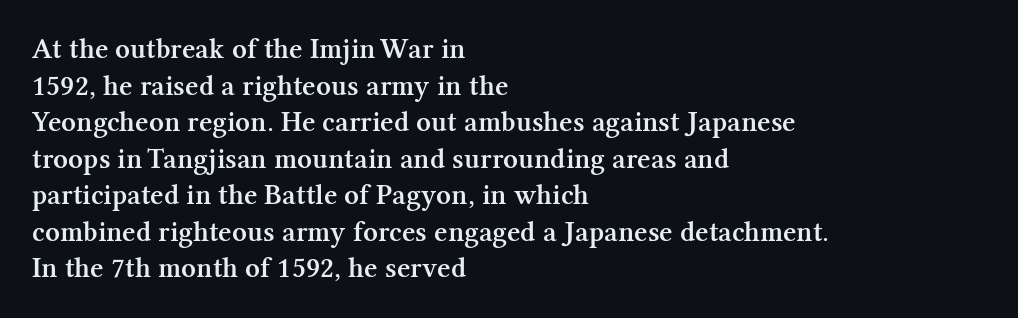
{"serif": "yes", "italic": "no", "bold": "semi", "weight": "semibold", "width": "normal", "stroke_contrast": "medium", "x_height": "medium", "monospaced": "no", "underline": "no", "align": "left", "line_spacing": "normal", "line_spacing_ratio": 1.26, "letter_spacing": "normal", "letter_spacing_em": 0.0, "glyph_px": 29}
